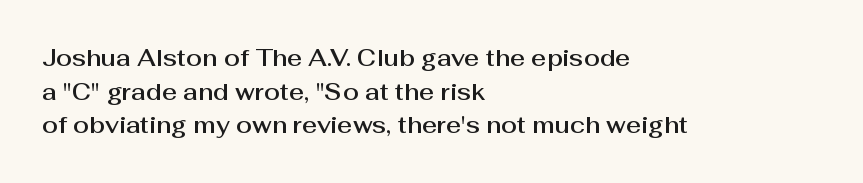
Notice how the passage keeps a crisp vertical edge on the left only. Ascenders rise straight up at ninety degrees. The passage shown is not underscored anywhere. Tracking value appears to be zero — textbook default spacing.
